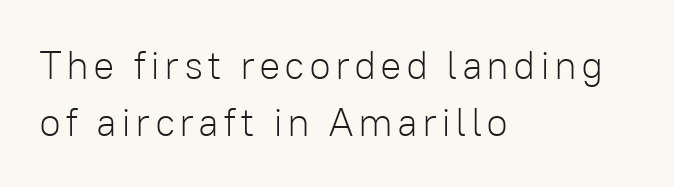
Leading: standard. The paragraph shown leans on its left margin. Note: no serifs on the glyphs. Stems and bowls with no extra thickness — not bold. Unmarked baselines from the first word to the last.
